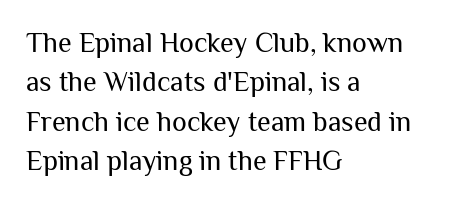
Q: Is the text bold? A: No.
Q: Is the text italic (slanted)? A: No, it is upright.
Q: Is the typeface a serif or a sans-serif typeface? A: Sans-serif.
Q: Is the text underlined? A: No.
Q: How is the paragraph aligned? A: Left-aligned.
Q: Is the spacing between letters normal or unusually wide? A: Normal.
Q: Is the spacing between lines tight, normal or loose? A: Normal.
Q: Width (condensed, normal, or wide)? A: Normal.
Q: Stroke contrast? A: Medium.
Q: x-height? A: Medium.
Q: Monospaced? A: No.
